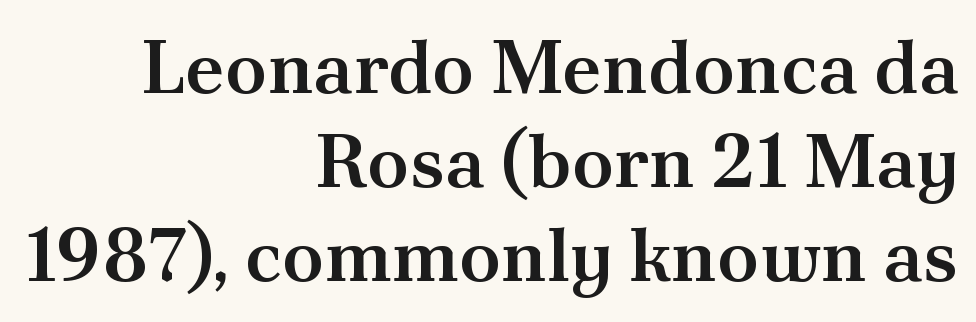
The image shows 76 px semibold serif type, upright; set right-aligned, line spacing 1.24x, normal letter spacing, not underlined; medium stroke contrast and a small x-height.
